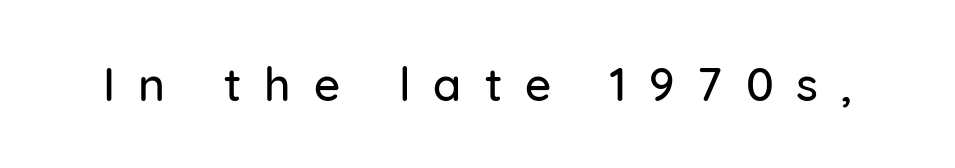
{"serif": "no", "italic": "no", "width": "normal", "stroke_contrast": "low", "x_height": "medium", "monospaced": "no", "underline": "no", "letter_spacing": "wide", "letter_spacing_em": 0.5, "glyph_px": 46}
